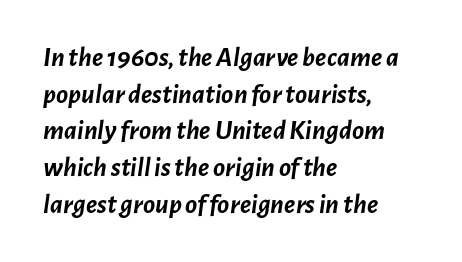
The image shows 28 px semibold type, italic (leaning right); set left-aligned, normal line spacing (1.31x), normal letter spacing, not underlined; low stroke contrast and a medium x-height.
